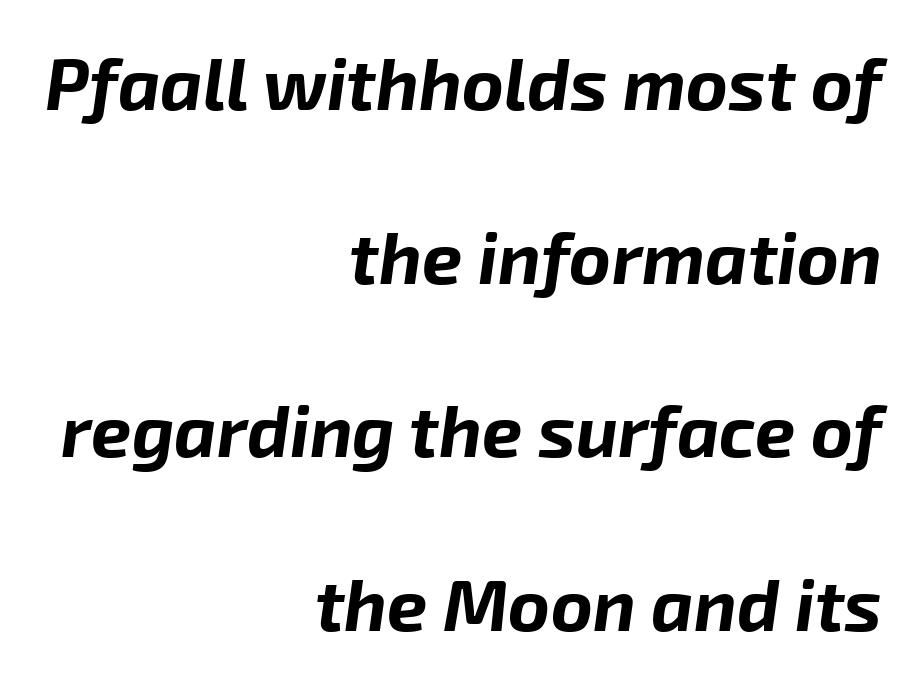
Q: Is the text bold? A: Yes.
Q: Is the text italic (slanted)? A: Yes, it leans right by about 8 degrees.
Q: Is the text underlined? A: No.
Q: How is the paragraph aligned? A: Right-aligned.
Q: Is the spacing between letters normal or unusually wide? A: Normal.
Q: Is the spacing between lines tight, normal or loose? A: Loose.
Q: Width (condensed, normal, or wide)? A: Normal.
Q: Stroke contrast? A: Low.
Q: x-height? A: Medium.
Q: Monospaced? A: No.
